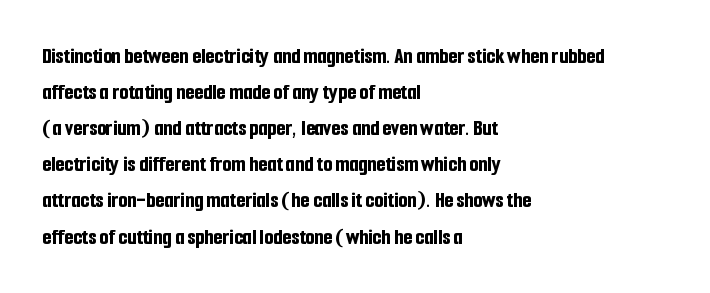
{"italic": "no", "bold": "yes", "underline": "no", "align": "left", "line_spacing": "normal", "line_spacing_ratio": 1.57, "letter_spacing": "normal", "letter_spacing_em": 0.0, "glyph_px": 23}
